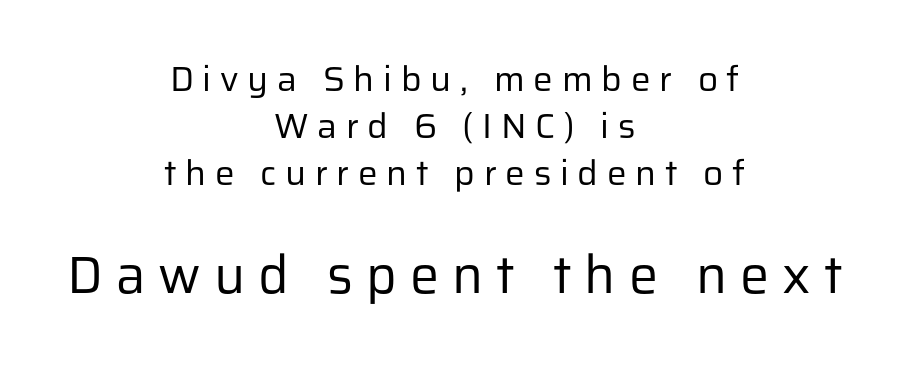
Q: Is the text bold? A: No.
Q: Is the text italic (slanted)? A: No, it is upright.
Q: Is the typeface a serif or a sans-serif typeface? A: Sans-serif.
Q: Is the text underlined? A: No.
Q: How is the paragraph aligned? A: Centered.
Q: Is the spacing between letters normal or unusually wide? A: Unusually wide.
Q: Is the spacing between lines tight, normal or loose? A: Normal.
Q: Which block of text is set in a larger size, the first (top) or the second (bottom)? A: The second (bottom) one.
Q: Width (condensed, normal, or wide)? A: Normal.
Q: Stroke contrast? A: Low.
Q: x-height? A: Medium.
Q: Monospaced? A: No.
